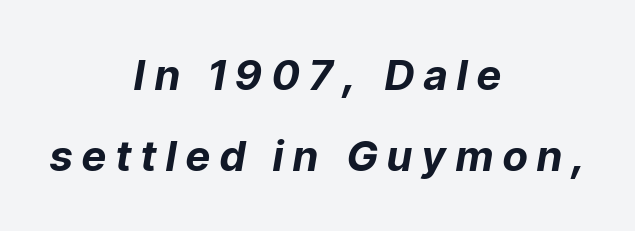
{"italic": "yes", "lean": "right", "slant_degrees": 9, "bold": "yes", "weight": "bold", "width": "normal", "stroke_contrast": "low", "x_height": "medium", "monospaced": "no", "underline": "no", "align": "center", "line_spacing": "loose", "line_spacing_ratio": 1.92, "letter_spacing": "wide", "letter_spacing_em": 0.24, "glyph_px": 42}
